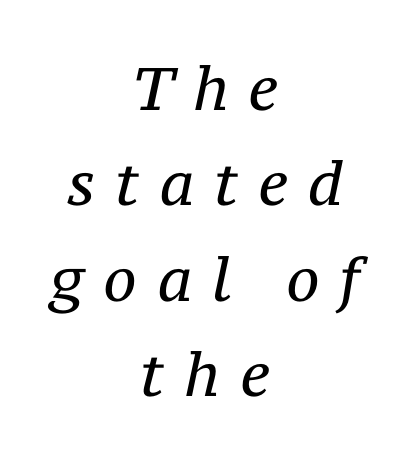
Tracking value appears strongly positive — letters spread wide. The font sits on the lighter half of the weight spectrum, regular included. Here the designer chose a conventional face with non-uniform glyph widths. Style check: oblique. The setting favours the middle, as headings and verse often do.
